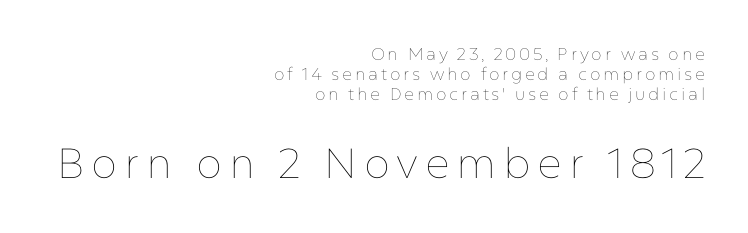
Q: Is the text bold? A: No.
Q: Is the text italic (slanted)? A: No, it is upright.
Q: Is the text underlined? A: No.
Q: How is the paragraph aligned? A: Right-aligned.
Q: Which block of text is set in a larger size, the first (top) or the second (bottom)? A: The second (bottom) one.
Q: Width (condensed, normal, or wide)? A: Normal.
Q: Stroke contrast? A: Low.
Q: x-height? A: Medium.
Q: Monospaced? A: No.
